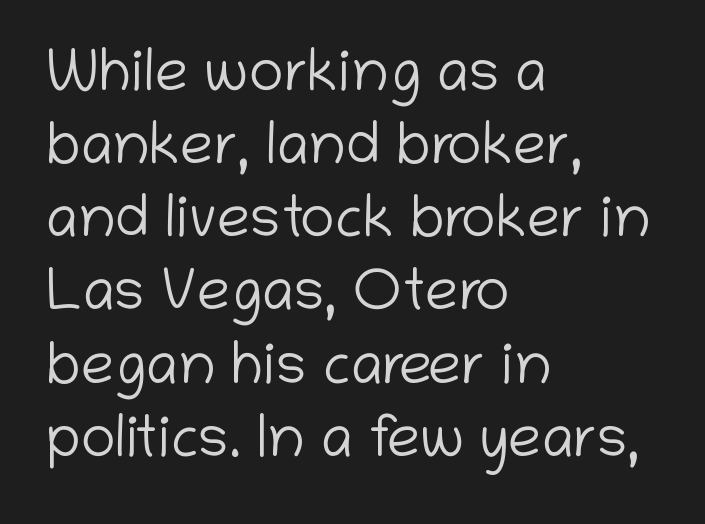
Q: Is the text bold? A: No.
Q: Is the text italic (slanted)? A: No, it is upright.
Q: Is the typeface a serif or a sans-serif typeface? A: Sans-serif.
Q: Is the text underlined? A: No.
Q: How is the paragraph aligned? A: Left-aligned.
Q: Is the spacing between letters normal or unusually wide? A: Normal.
Q: Width (condensed, normal, or wide)? A: Normal.
Q: Stroke contrast? A: Low.
Q: x-height? A: Medium.
Q: Monospaced? A: No.
